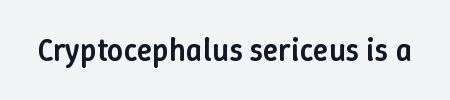
{"italic": "no", "bold": "semi", "weight": "semibold", "width": "normal", "stroke_contrast": "low", "x_height": "medium", "monospaced": "no", "underline": "no", "letter_spacing": "normal", "letter_spacing_em": 0.0, "glyph_px": 32}
